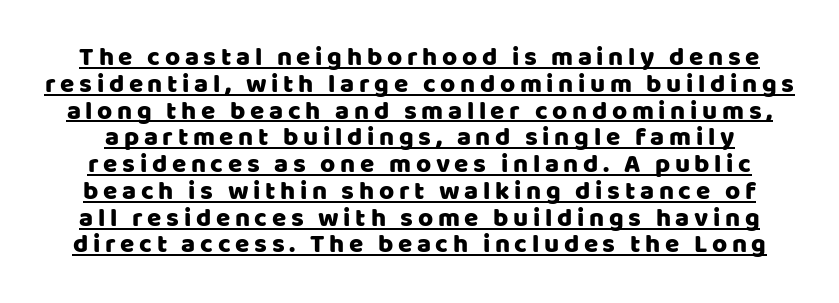
{"italic": "no", "underline": "yes", "line_spacing": "tight", "line_spacing_ratio": 1.03, "glyph_px": 26}
